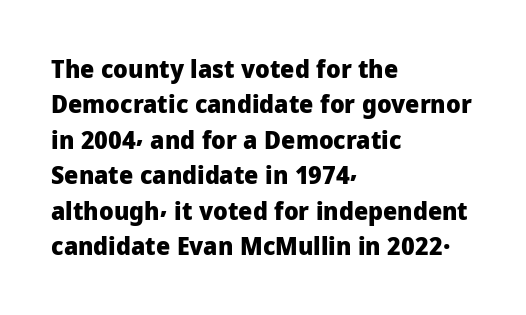
Q: Is the text bold? A: Yes.
Q: Is the text italic (slanted)? A: No, it is upright.
Q: Is the text underlined? A: No.
Q: How is the paragraph aligned? A: Left-aligned.
Q: Is the spacing between letters normal or unusually wide? A: Normal.
Q: Is the spacing between lines tight, normal or loose? A: Normal.
